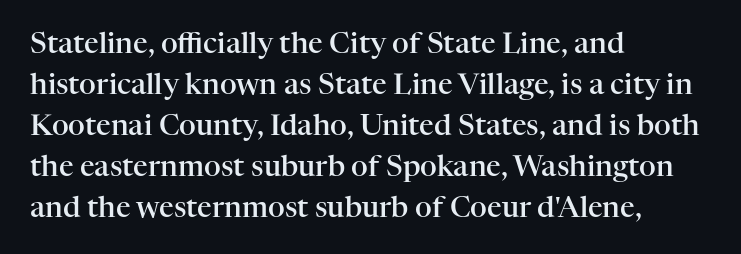
The image shows 29 px semibold serif type, upright; set left-aligned, normal line spacing (1.41x), normal letter spacing, not underlined; high stroke contrast and a medium x-height.
